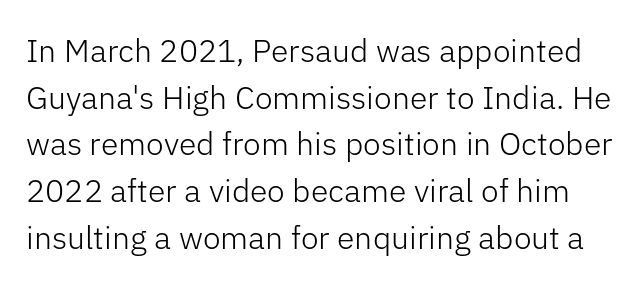
The image shows 32 px light sans-serif type, upright; set normal line spacing (1.46x), normal letter spacing, not underlined; low stroke contrast and a medium x-height.
